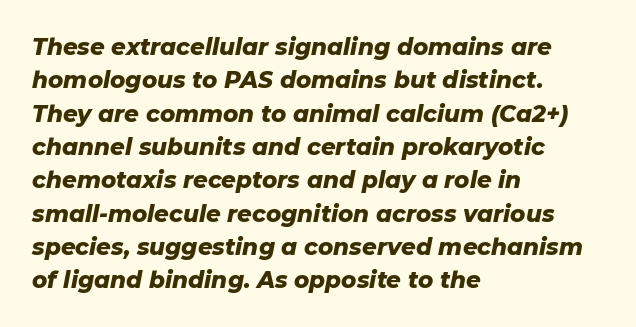
{"italic": "yes", "lean": "right", "slant_degrees": 11, "bold": "yes", "underline": "no", "align": "left", "line_spacing": "normal", "line_spacing_ratio": 1.45, "letter_spacing": "normal", "letter_spacing_em": 0.0, "glyph_px": 23}
